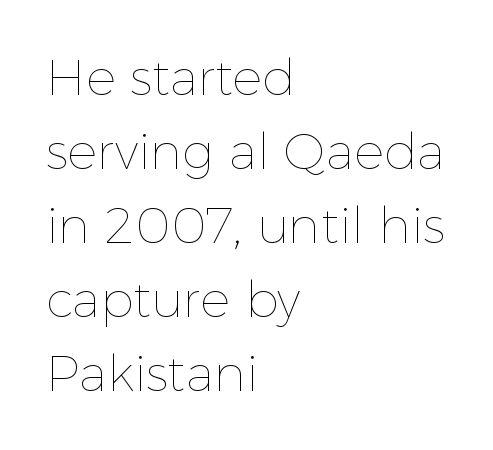
The image shows 50 px thin type, upright; set left-aligned, normal line spacing (1.48x), normal letter spacing, not underlined; a medium x-height.
